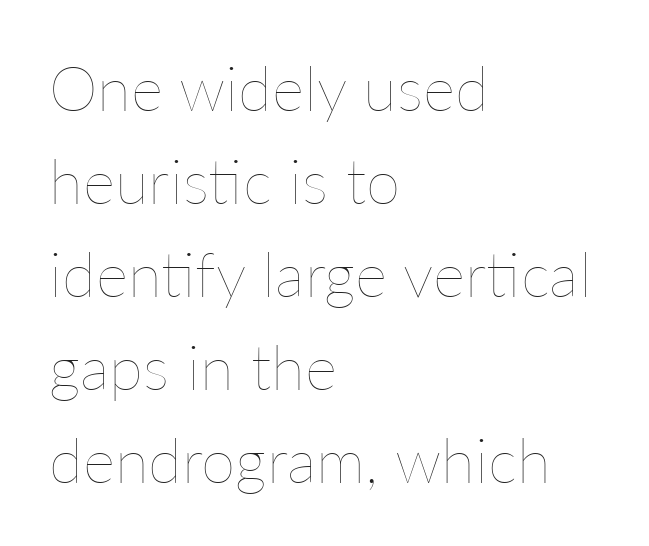
The image shows 62 px thin type, upright; set left-aligned, normal line spacing (1.5x), normal letter spacing, not underlined; low stroke contrast and a medium x-height.
